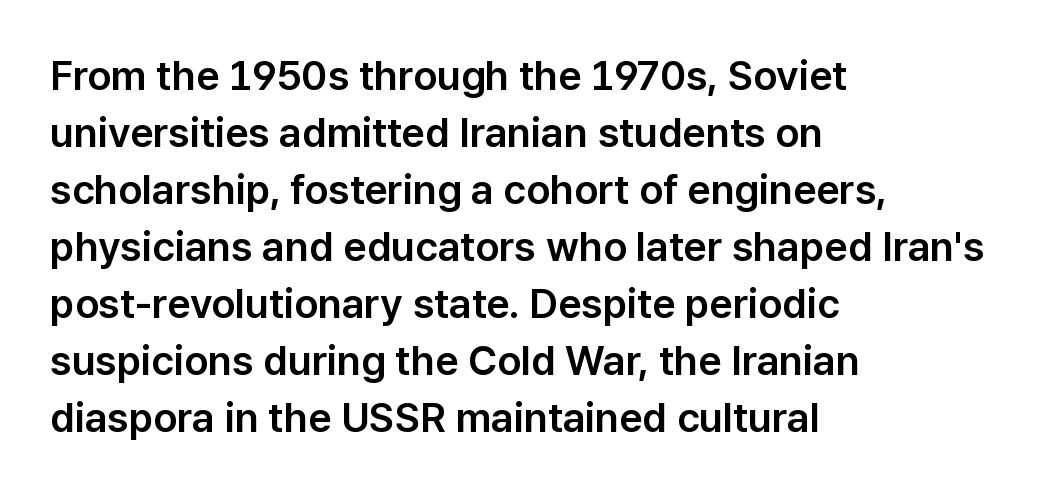
The space directly below the letters is spotless. Tracking here is standard; glyphs follow each other at the usual distance. Style check: upright. The text was rendered using a sans face with plain stroke endings. The face used here is proportionally spaced, like ordinary book or web type.
